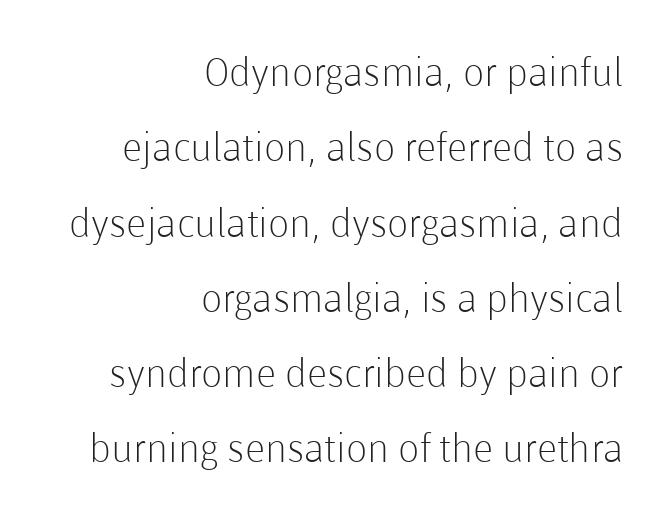
Q: Is the text bold? A: No.
Q: Is the text italic (slanted)? A: No, it is upright.
Q: Is the typeface a serif or a sans-serif typeface? A: Sans-serif.
Q: Is the text underlined? A: No.
Q: How is the paragraph aligned? A: Right-aligned.
Q: Is the spacing between letters normal or unusually wide? A: Normal.
Q: Is the spacing between lines tight, normal or loose? A: Loose.
Q: Width (condensed, normal, or wide)? A: Normal.
Q: Stroke contrast? A: Low.
Q: x-height? A: Medium.
Q: Monospaced? A: No.
